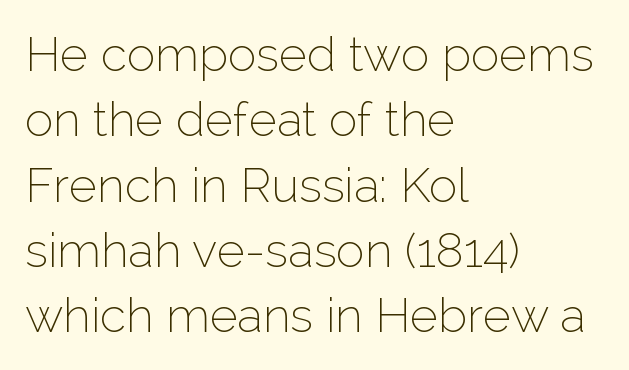
Q: Is the text bold? A: No.
Q: Is the text italic (slanted)? A: No, it is upright.
Q: Is the typeface a serif or a sans-serif typeface? A: Sans-serif.
Q: Is the text underlined? A: No.
Q: How is the paragraph aligned? A: Left-aligned.
Q: Is the spacing between letters normal or unusually wide? A: Normal.
Q: Is the spacing between lines tight, normal or loose? A: Normal.
Q: Width (condensed, normal, or wide)? A: Normal.
Q: Stroke contrast? A: Low.
Q: x-height? A: Medium.
Q: Monospaced? A: No.
